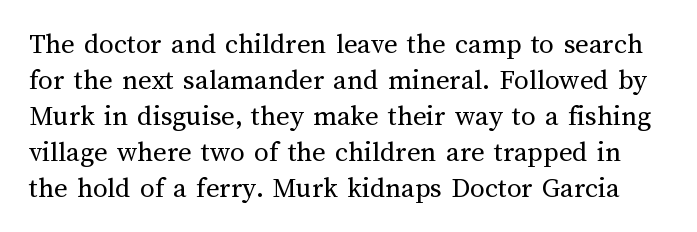
The image shows 29 px regular-weight type, upright; set line spacing 1.24x, normal letter spacing, not underlined; medium stroke contrast and a medium x-height.
